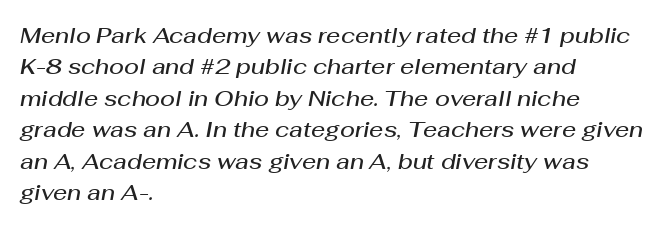
The image shows 22 px text type, italic (leaning right); set left-aligned, normal line spacing (1.43x), normal letter spacing, not underlined.
